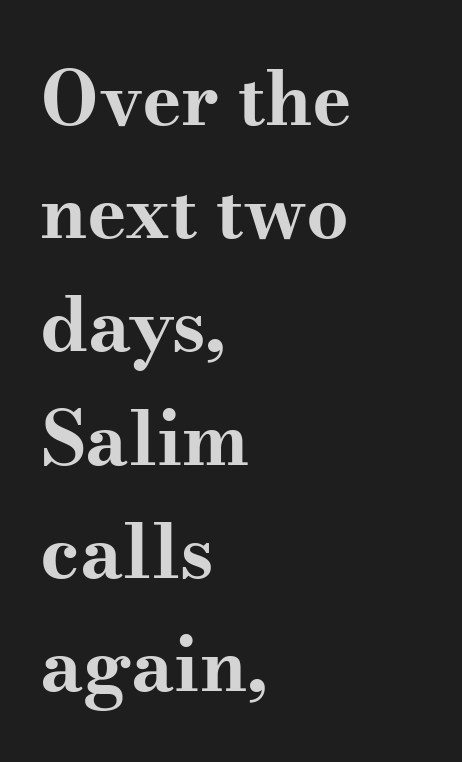
The line texture is even and compact thanks to regular tracking. These lines sit exactly where default settings would place them. Characters remain perfectly vertical along every line. These lines are composed in type with serifs. The lines are quadded left.
